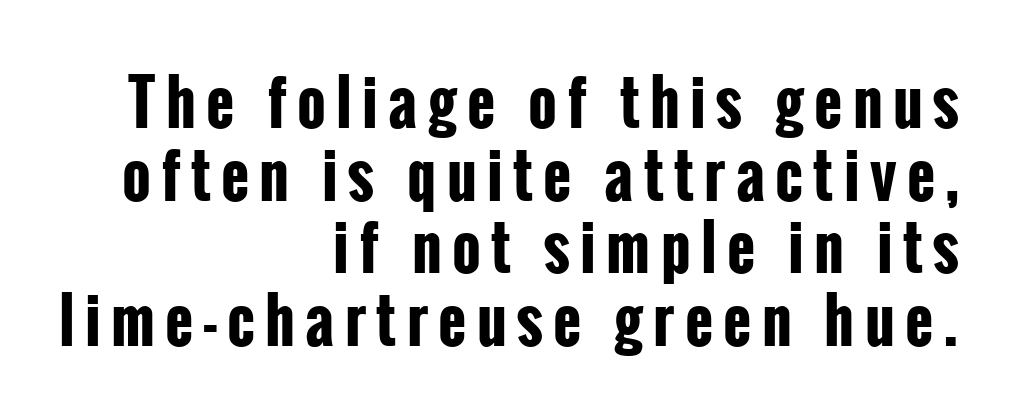
The image shows 61 px bold, condensed sans-serif type, upright; set right-aligned, line spacing 1.19x, not underlined; low stroke contrast and a medium x-height.
